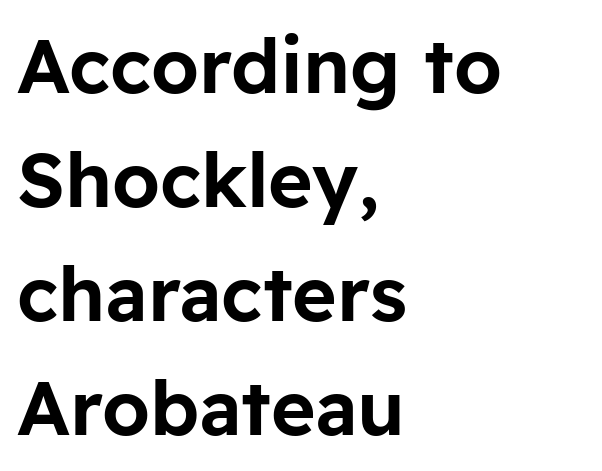
Q: Is the text italic (slanted)? A: No, it is upright.
Q: Is the typeface a serif or a sans-serif typeface? A: Sans-serif.
Q: Is the text underlined? A: No.
Q: How is the paragraph aligned? A: Left-aligned.
Q: Is the spacing between letters normal or unusually wide? A: Normal.
Q: Is the spacing between lines tight, normal or loose? A: Normal.
Q: Width (condensed, normal, or wide)? A: Normal.
Q: Stroke contrast? A: Low.
Q: x-height? A: Medium.
Q: Monospaced? A: No.
